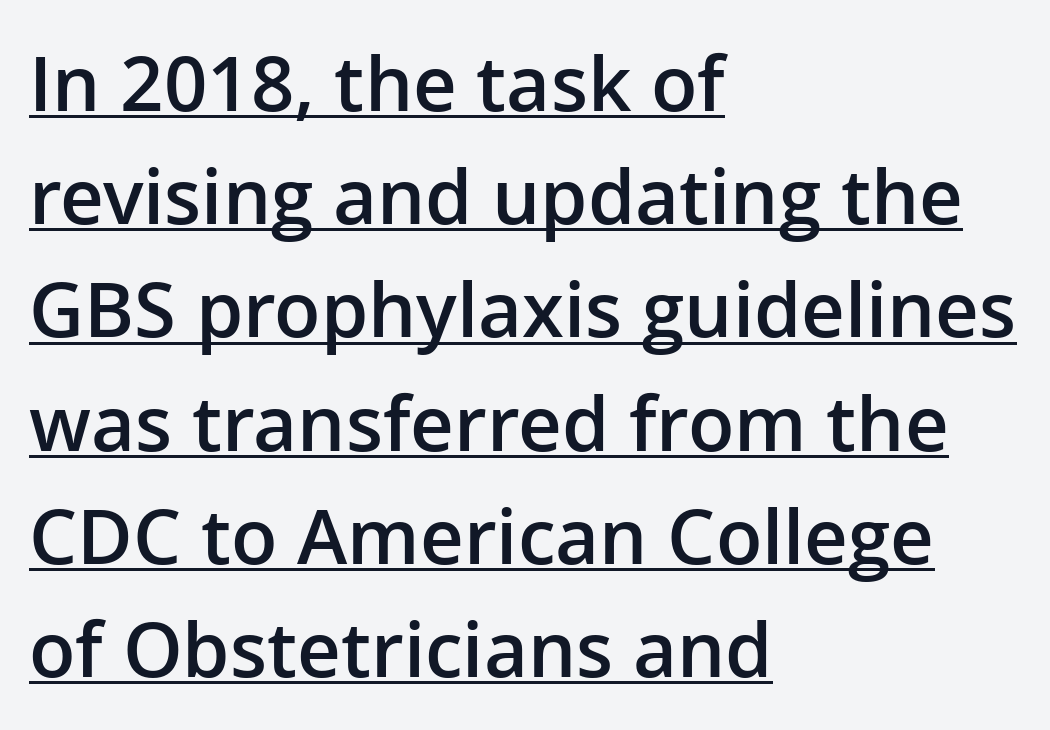
The image shows 76 px semibold sans-serif type, upright; set left-aligned, normal line spacing (1.49x), normal letter spacing, underlined; low stroke contrast and a medium x-height.
